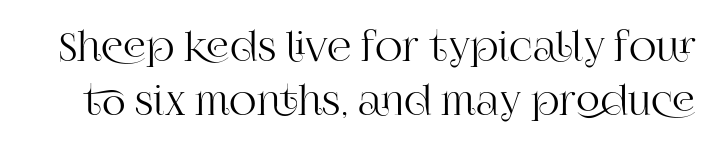
Q: Is the text italic (slanted)? A: No, it is upright.
Q: Is the typeface a serif or a sans-serif typeface? A: Serif.
Q: Is the text underlined? A: No.
Q: Is the spacing between letters normal or unusually wide? A: Normal.
Q: Is the spacing between lines tight, normal or loose? A: Normal.
Q: Width (condensed, normal, or wide)? A: Normal.
Q: Stroke contrast? A: High.
Q: x-height? A: Large.
Q: Monospaced? A: No.
